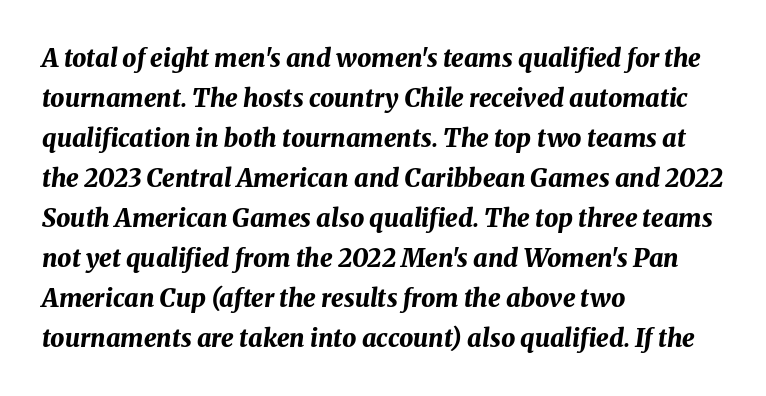
The image shows 25 px bold type, italic (leaning right); set left-aligned, normal line spacing (1.6x), normal letter spacing, not underlined.
